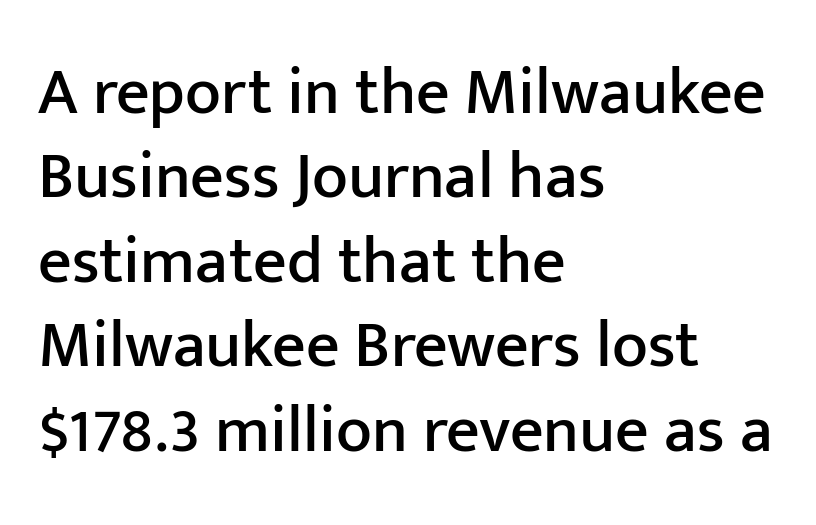
{"serif": "no", "italic": "no", "width": "normal", "stroke_contrast": "low", "x_height": "medium", "monospaced": "no", "underline": "no", "align": "left", "line_spacing": "normal", "line_spacing_ratio": 1.28, "letter_spacing": "normal", "letter_spacing_em": 0.0, "glyph_px": 66}
